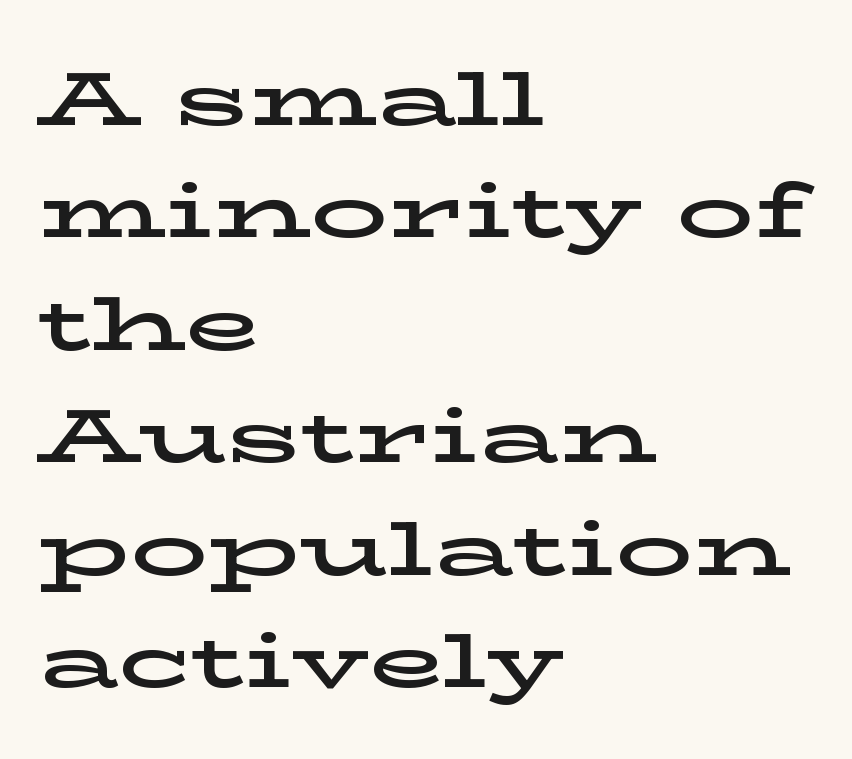
Q: Is the text italic (slanted)? A: No, it is upright.
Q: Is the typeface a serif or a sans-serif typeface? A: Serif.
Q: Is the text underlined? A: No.
Q: How is the paragraph aligned? A: Left-aligned.
Q: Is the spacing between letters normal or unusually wide? A: Normal.
Q: Is the spacing between lines tight, normal or loose? A: Normal.
Q: Width (condensed, normal, or wide)? A: Wide.
Q: Stroke contrast? A: Low.
Q: x-height? A: Medium.
Q: Monospaced? A: No.
